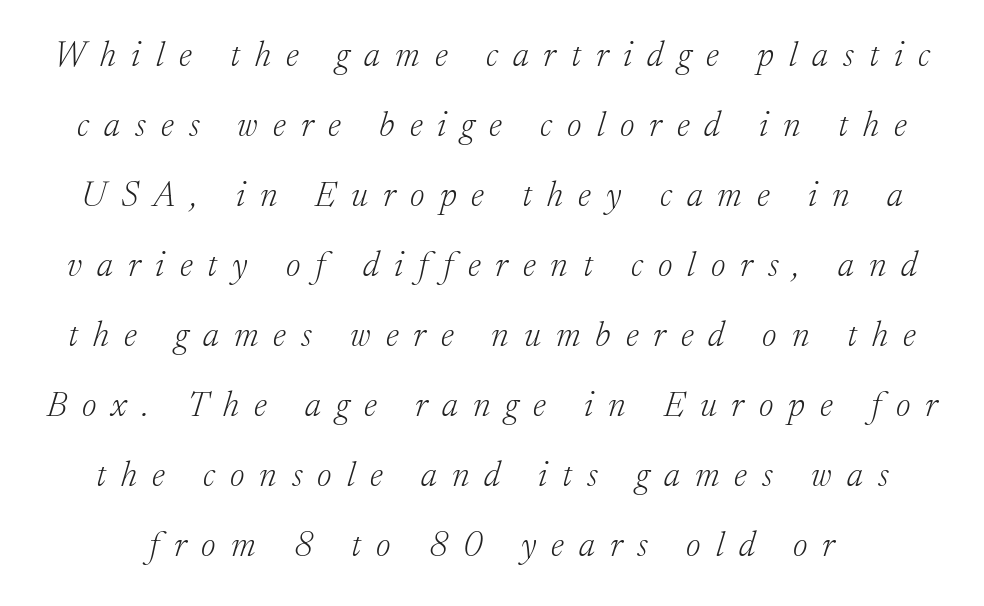
Q: Is the text bold? A: No.
Q: Is the text italic (slanted)? A: Yes, it leans right by about 17 degrees.
Q: Is the typeface a serif or a sans-serif typeface? A: Serif.
Q: Is the text underlined? A: No.
Q: Is the spacing between letters normal or unusually wide? A: Unusually wide.
Q: Is the spacing between lines tight, normal or loose? A: Loose.
Q: Width (condensed, normal, or wide)? A: Normal.
Q: Stroke contrast? A: Low.
Q: x-height? A: Medium.
Q: Monospaced? A: No.
